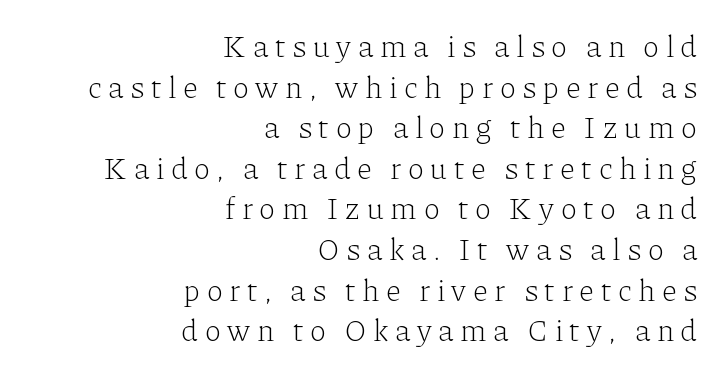
Someone cranked the tracking dial way up on this one. Ascenders rise straight up at ninety degrees. Reading down the block, your eye finds every line finishing at a fixed right position. No extra ink here — the face is not bold. Rule under the text: the space is simply empty.
